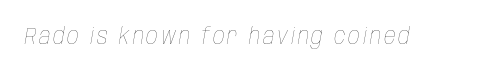
The words here are not underlined. Stroke thickness stays within the range of a standard reading face or lighter. An italicized treatment has been applied to the whole sample.
